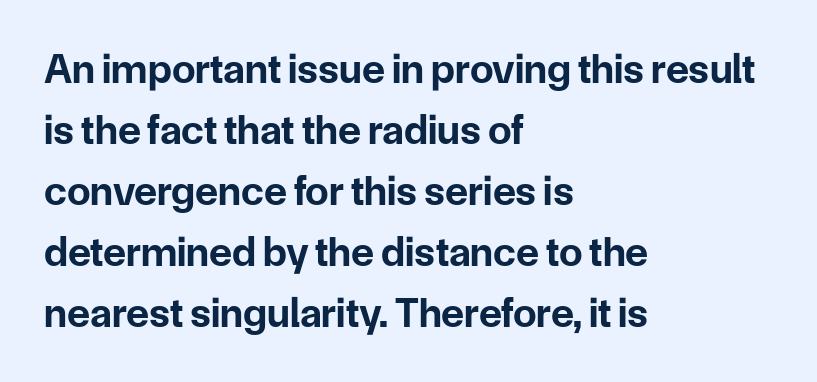
The image shows 42 px bold sans-serif type, upright; set left-aligned, normal line spacing (1.45x), normal letter spacing, not underlined; low stroke contrast and a medium x-height.
